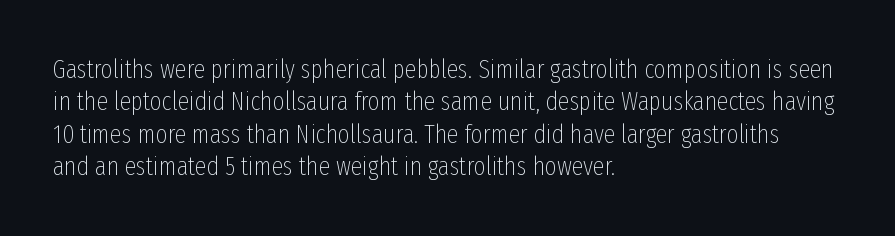
The image shows 26 px text type, upright; set left-aligned, normal line spacing (1.25x), normal letter spacing, not underlined.
